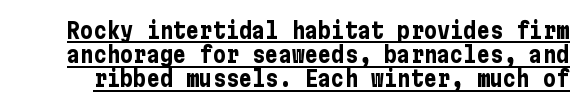
The image shows 22 px bold type, upright; set tight line spacing (1.1x), normal letter spacing, underlined.
